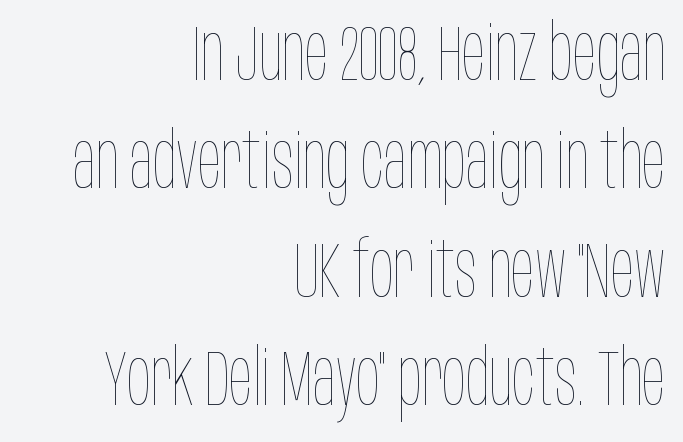
Q: Is the text bold? A: No.
Q: Is the text italic (slanted)? A: No, it is upright.
Q: Is the text underlined? A: No.
Q: How is the paragraph aligned? A: Right-aligned.
Q: Is the spacing between letters normal or unusually wide? A: Normal.
Q: Is the spacing between lines tight, normal or loose? A: Normal.
Q: Width (condensed, normal, or wide)? A: Condensed.
Q: Stroke contrast? A: Low.
Q: x-height? A: Large.
Q: Monospaced? A: No.
